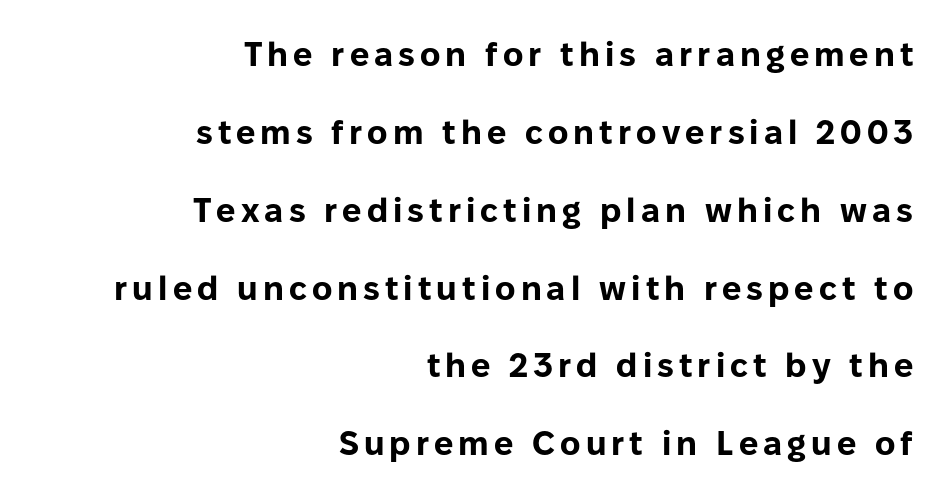
The image shows 34 px bold sans-serif type, upright; set right-aligned, loose line spacing (2.29x), not underlined; low stroke contrast and a medium x-height.
